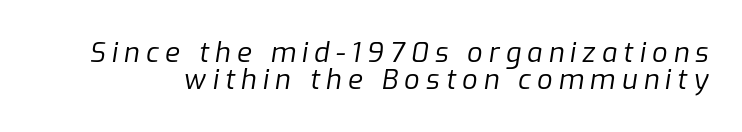
{"italic": "yes", "lean": "right", "slant_degrees": 9, "bold": "no", "underline": "no", "line_spacing": "tight", "line_spacing_ratio": 1.0, "letter_spacing": "wide", "letter_spacing_em": 0.23, "glyph_px": 27}
